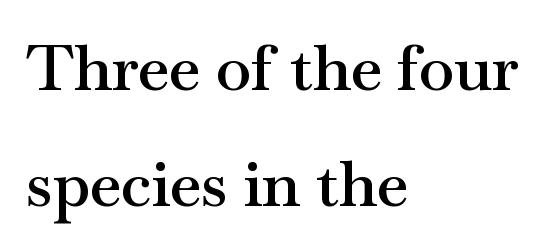
{"serif": "yes", "italic": "no", "bold": "semi", "weight": "semibold", "width": "wide", "stroke_contrast": "medium", "x_height": "small", "monospaced": "no", "underline": "no", "align": "left", "line_spacing_ratio": 1.82, "letter_spacing": "normal", "letter_spacing_em": 0.0, "glyph_px": 64}
